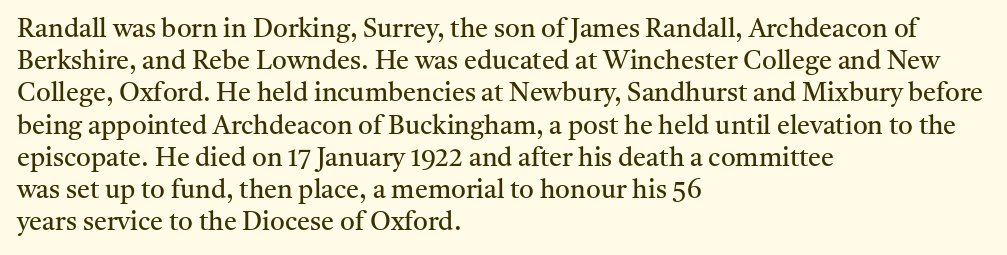
{"italic": "no", "bold": "no", "underline": "no", "align": "left", "line_spacing_ratio": 1.24, "letter_spacing": "normal", "letter_spacing_em": 0.0, "glyph_px": 26}
